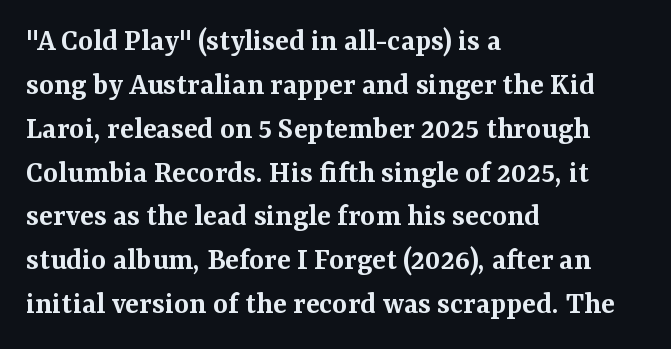
Q: Is the text bold? A: Semi-bold.
Q: Is the text italic (slanted)? A: No, it is upright.
Q: Is the typeface a serif or a sans-serif typeface? A: Serif.
Q: Is the text underlined? A: No.
Q: How is the paragraph aligned? A: Left-aligned.
Q: Is the spacing between letters normal or unusually wide? A: Normal.
Q: Is the spacing between lines tight, normal or loose? A: Normal.
Q: Width (condensed, normal, or wide)? A: Normal.
Q: Stroke contrast? A: Medium.
Q: x-height? A: Medium.
Q: Monospaced? A: No.
